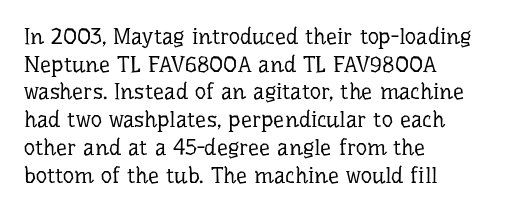
The typeface has the unassuming heft of standard copy or less. Vertical strokes here are truly vertical. A clean baseline with only descenders dipping below it. Default kerning and tracking; the words read as compact shapes.
